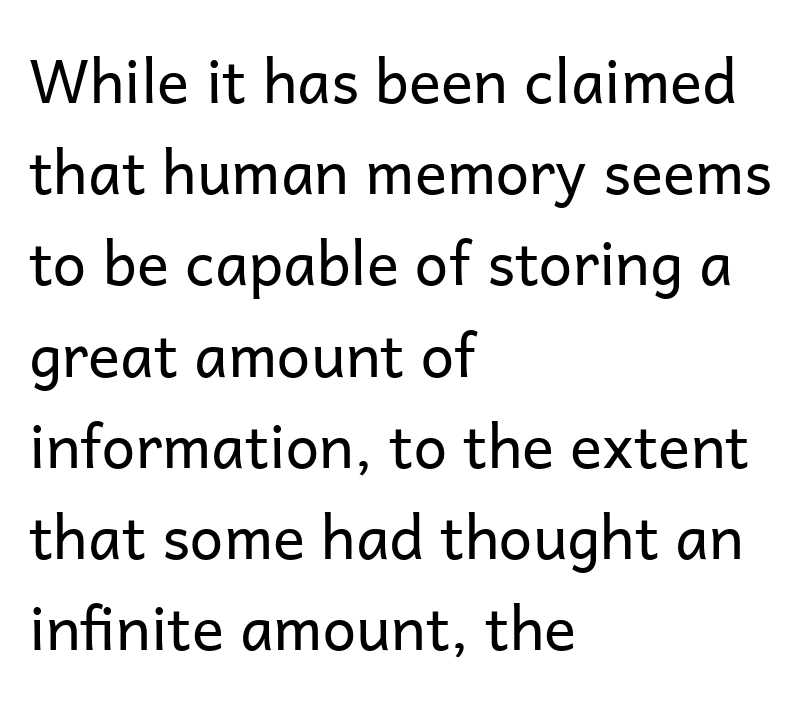
{"serif": "no", "italic": "no", "bold": "no", "weight": "regular", "width": "normal", "stroke_contrast": "low", "x_height": "medium", "monospaced": "no", "underline": "no", "align": "left", "line_spacing": "normal", "line_spacing_ratio": 1.52, "letter_spacing": "normal", "letter_spacing_em": 0.0, "glyph_px": 60}
